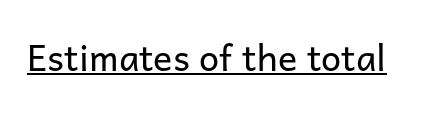
Looks like regular typesetting: each glyph gets only the width it needs. Unlike a traditional serif, this face leaves its strokes unadorned. Rendered with straight, roman letterforms. Underlining? Definitely there.
